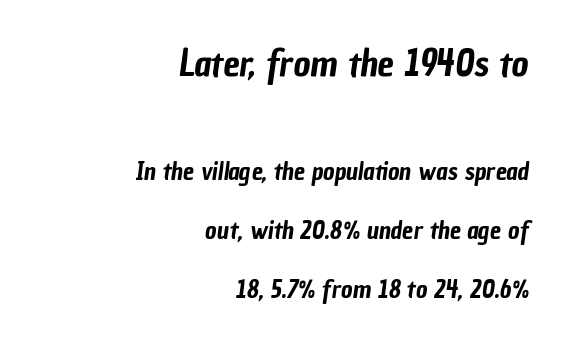
The image shows 37 px condensed sans-serif type; set right-aligned, loose line spacing (2.36x), normal letter spacing, not underlined; the first (top) block is 1.48x larger; low stroke contrast and a medium x-height.
